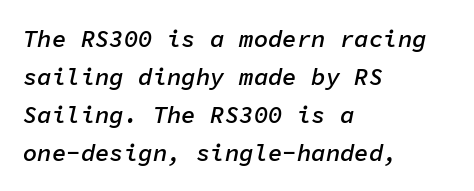
{"italic": "yes", "lean": "right", "slant_degrees": 11, "bold": "semi", "underline": "no", "align": "left", "line_spacing": "normal", "line_spacing_ratio": 1.58, "letter_spacing": "normal", "letter_spacing_em": 0.0, "glyph_px": 24}
